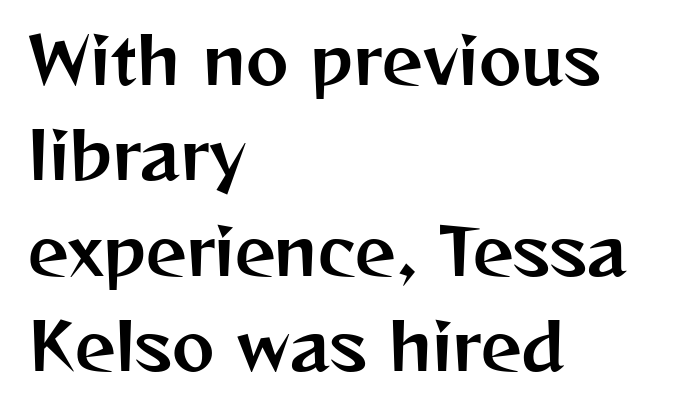
The image shows 64 px sans-serif type, upright; set left-aligned, normal line spacing (1.49x), normal letter spacing, not underlined; medium stroke contrast and a medium x-height.
